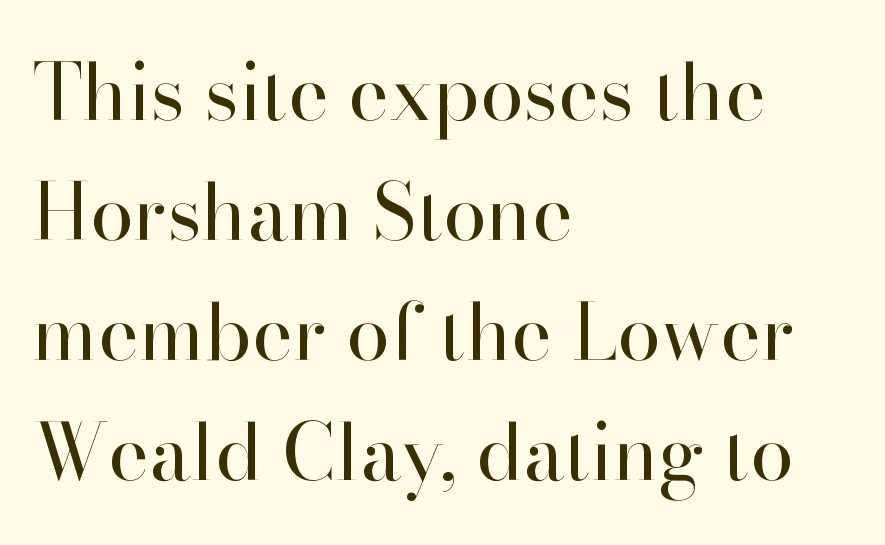
Vertically, the passage feels balanced, rows spaced as you'd expect. Looks like regular typesetting: each glyph gets only the width it needs. Classification — serif. Lines of text with bare space underneath.
